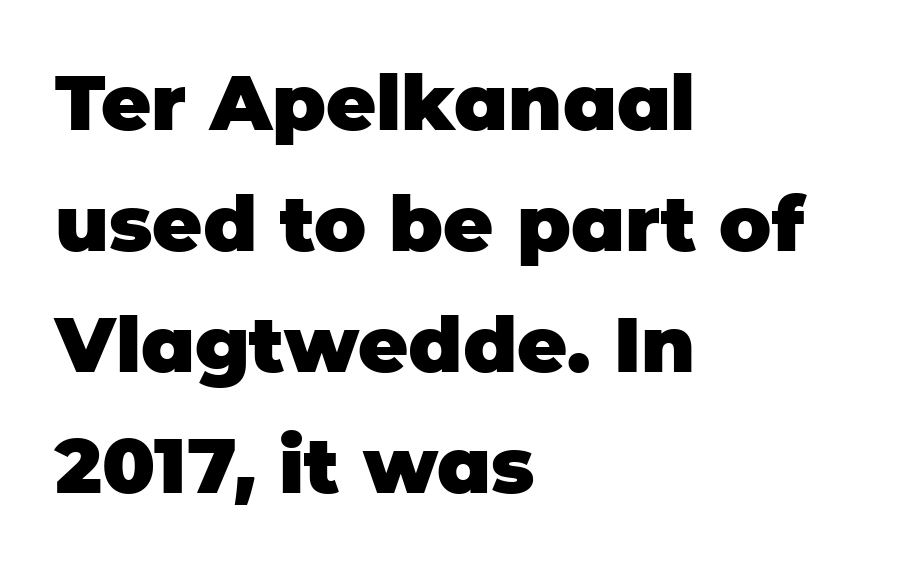
Q: Is the text bold? A: Yes.
Q: Is the text italic (slanted)? A: No, it is upright.
Q: Is the typeface a serif or a sans-serif typeface? A: Sans-serif.
Q: Is the text underlined? A: No.
Q: How is the paragraph aligned? A: Left-aligned.
Q: Is the spacing between letters normal or unusually wide? A: Normal.
Q: Is the spacing between lines tight, normal or loose? A: Normal.
Q: Width (condensed, normal, or wide)? A: Normal.
Q: Stroke contrast? A: Low.
Q: x-height? A: Large.
Q: Monospaced? A: No.
